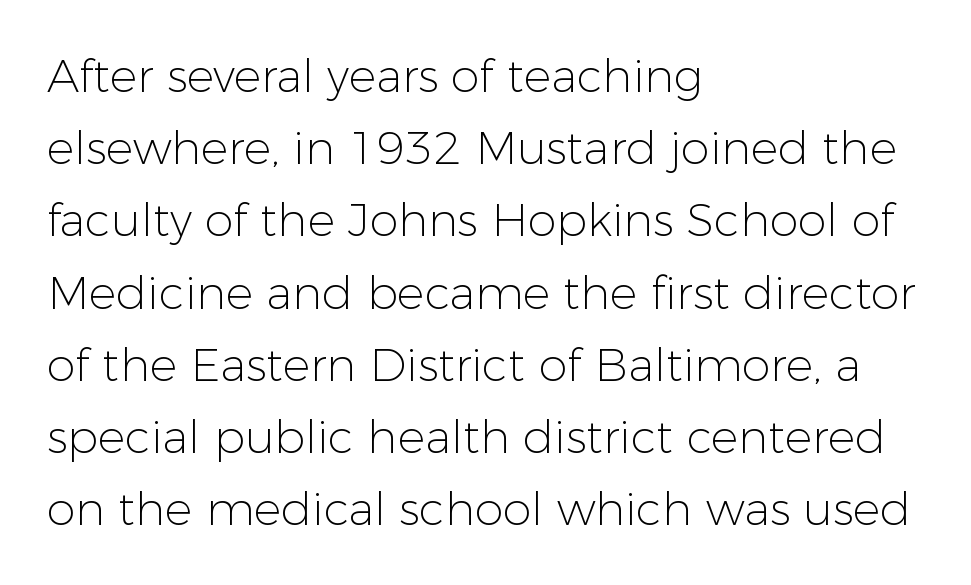
Q: Is the text bold? A: No.
Q: Is the text italic (slanted)? A: No, it is upright.
Q: Is the typeface a serif or a sans-serif typeface? A: Sans-serif.
Q: Is the text underlined? A: No.
Q: How is the paragraph aligned? A: Left-aligned.
Q: Is the spacing between letters normal or unusually wide? A: Normal.
Q: Is the spacing between lines tight, normal or loose? A: Normal.
Q: Width (condensed, normal, or wide)? A: Normal.
Q: Stroke contrast? A: Low.
Q: x-height? A: Medium.
Q: Monospaced? A: No.
